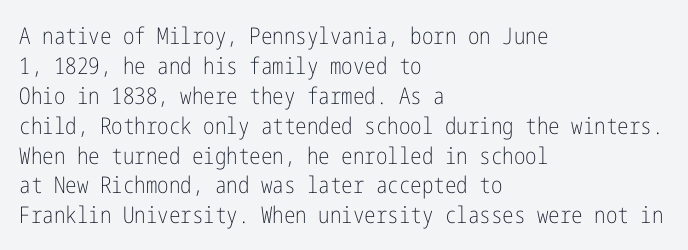
Q: Is the text bold? A: No.
Q: Is the text italic (slanted)? A: No, it is upright.
Q: Is the text underlined? A: No.
Q: How is the paragraph aligned? A: Left-aligned.
Q: Is the spacing between letters normal or unusually wide? A: Normal.
Q: Is the spacing between lines tight, normal or loose? A: Normal.
